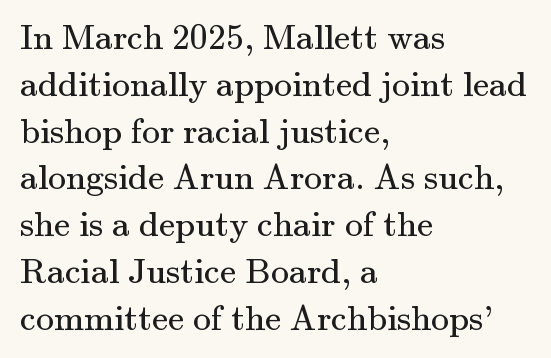
{"serif": "yes", "italic": "no", "bold": "no", "weight": "regular", "width": "normal", "stroke_contrast": "medium", "x_height": "small", "monospaced": "no", "underline": "no", "align": "left", "line_spacing": "normal", "line_spacing_ratio": 1.3, "letter_spacing": "normal", "letter_spacing_em": 0.0, "glyph_px": 36}
